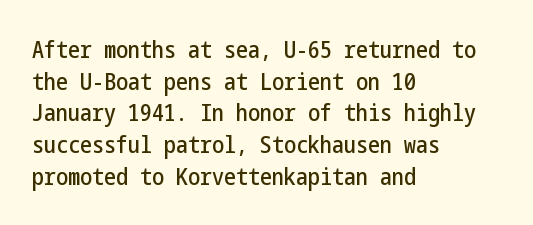
The image shows 24 px text type, upright; set left-aligned, normal line spacing (1.32x), normal letter spacing, not underlined.
